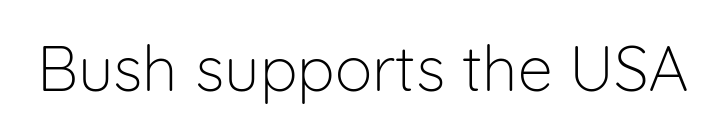
Q: Is the text bold? A: No.
Q: Is the text italic (slanted)? A: No, it is upright.
Q: Is the typeface a serif or a sans-serif typeface? A: Sans-serif.
Q: Is the text underlined? A: No.
Q: Is the spacing between letters normal or unusually wide? A: Normal.
Q: Width (condensed, normal, or wide)? A: Normal.
Q: Stroke contrast? A: Low.
Q: x-height? A: Medium.
Q: Monospaced? A: No.
